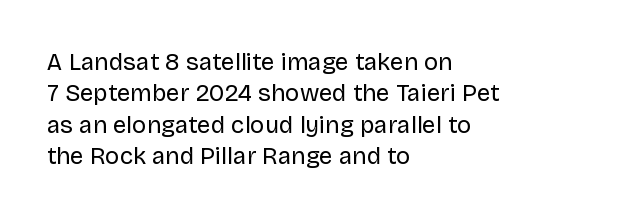
The image shows 24 px text type, upright; set left-aligned, normal line spacing (1.31x), normal letter spacing, not underlined.
